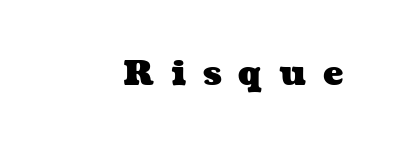
Proportional: the letters do not fall into vertical columns. Substantial extra tracking has been applied to these lines. Every letter is thick-stroked: bold, no question. Beneath every word, the page is bare.
